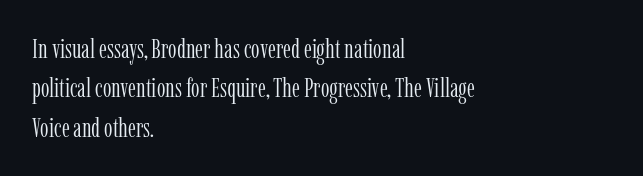
The image shows 27 px text type, upright; set left-aligned, normal line spacing (1.46x), normal letter spacing, not underlined.
